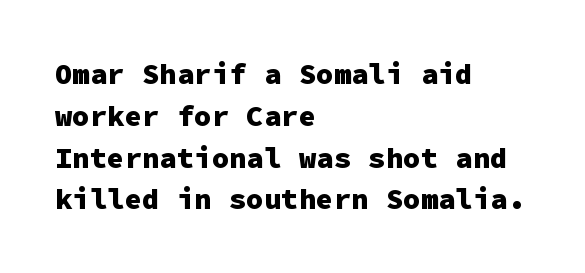
The image shows 29 px heavy sans-serif type, upright, monospaced; set left-aligned, normal line spacing (1.44x), normal letter spacing, not underlined; low stroke contrast and a medium x-height.
